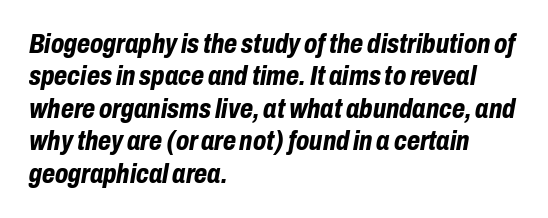
Q: Is the text bold? A: Yes.
Q: Is the text italic (slanted)? A: Yes, it leans right by about 10 degrees.
Q: Is the text underlined? A: No.
Q: How is the paragraph aligned? A: Left-aligned.
Q: Is the spacing between letters normal or unusually wide? A: Normal.
